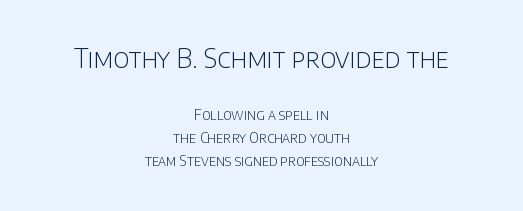
Q: Is the text bold? A: No.
Q: Is the text italic (slanted)? A: No, it is upright.
Q: Is the text underlined? A: No.
Q: How is the paragraph aligned? A: Centered.
Q: Is the spacing between letters normal or unusually wide? A: Normal.
Q: Is the spacing between lines tight, normal or loose? A: Normal.
Q: Which block of text is set in a larger size, the first (top) or the second (bottom)? A: The first (top) one.
